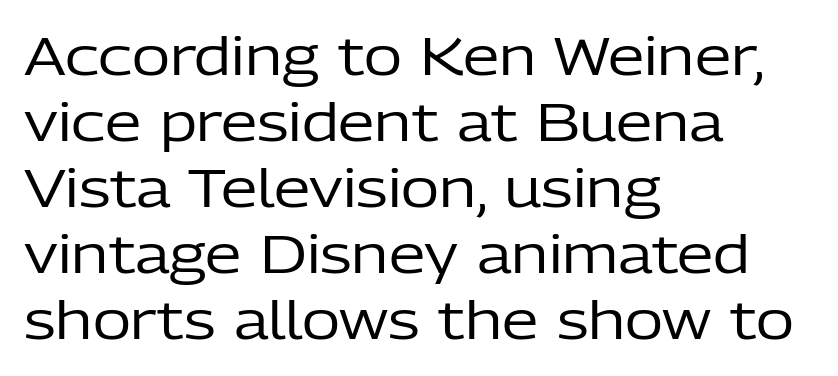
Regarding leading, the lines here are spaced in the standard way. The face used here is proportionally spaced, like ordinary book or web type. Does the lettering tilt? It doesn't — this is upright. Note: no serifs on the glyphs.
